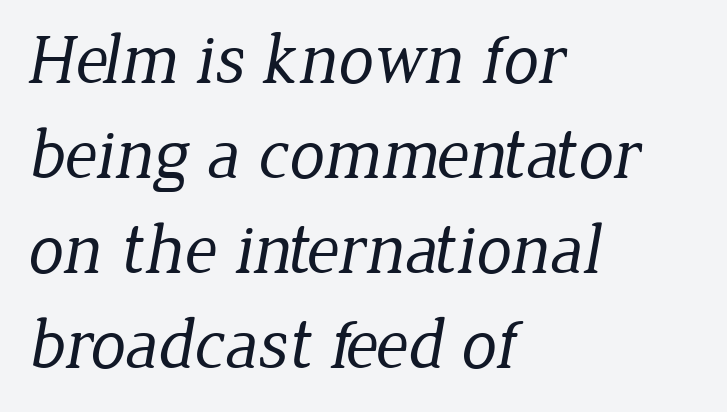
Q: Is the text bold? A: No.
Q: Is the typeface a serif or a sans-serif typeface? A: Serif.
Q: Is the text underlined? A: No.
Q: How is the paragraph aligned? A: Left-aligned.
Q: Is the spacing between letters normal or unusually wide? A: Normal.
Q: Is the spacing between lines tight, normal or loose? A: Normal.
Q: Width (condensed, normal, or wide)? A: Normal.
Q: Stroke contrast? A: Low.
Q: x-height? A: Medium.
Q: Monospaced? A: No.
